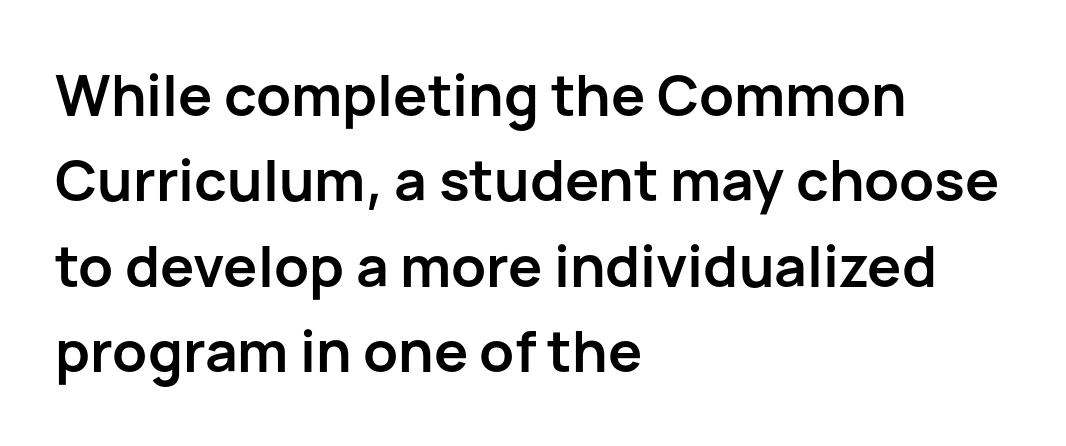
{"serif": "no", "italic": "no", "bold": "yes", "weight": "semibold", "width": "normal", "stroke_contrast": "low", "x_height": "medium", "monospaced": "no", "underline": "no", "align": "left", "line_spacing": "normal", "line_spacing_ratio": 1.5, "letter_spacing": "normal", "letter_spacing_em": 0.0, "glyph_px": 57}
